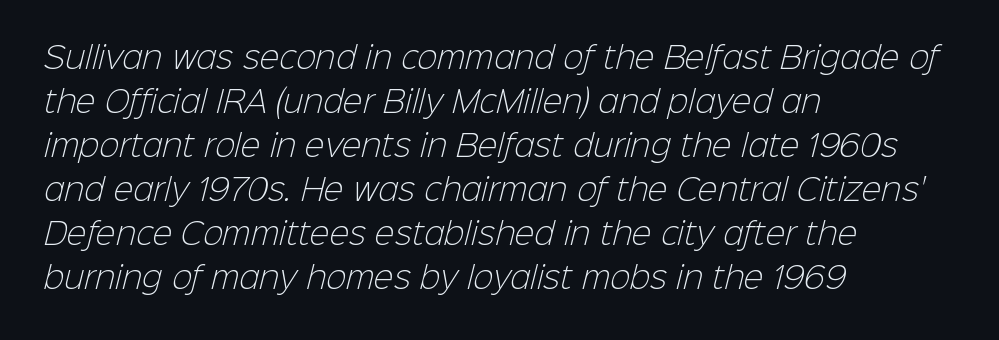
Each letter keeps its own natural width here, so spacing adapts to shape. Unbolded letterforms with no extra heft. Honestly, the row spacing looks completely unremarkable. Left-aligned paragraph, ragged on the right. Does the type have serifs? No, each stem ends abruptly.
